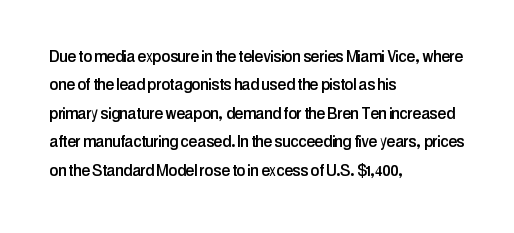
The image shows 20 px text type, upright; set left-aligned, normal line spacing (1.42x), normal letter spacing, not underlined.
